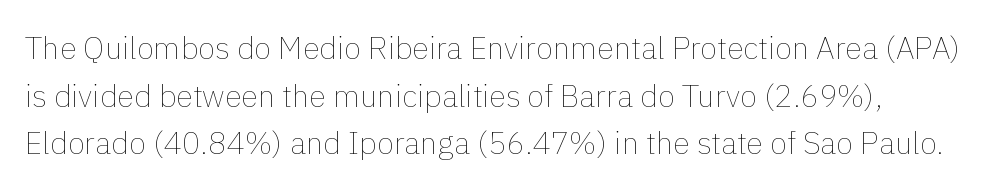
{"italic": "no", "bold": "no", "weight": "thin", "width": "normal", "stroke_contrast": "low", "x_height": "medium", "monospaced": "no", "underline": "no", "line_spacing": "normal", "line_spacing_ratio": 1.54, "letter_spacing": "normal", "letter_spacing_em": 0.0, "glyph_px": 31}
